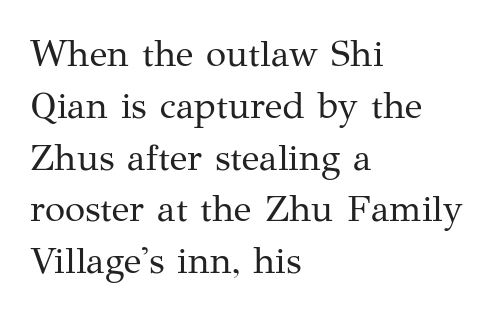
One-word summary of the alignment: left. Evenly set lines give the paragraph a standard silhouette. The characters are drawn with everyday or finer stroke widths. The axis of the letterforms is exactly vertical. Looks like regular typesetting: each glyph gets only the width it needs. Lines of text with bare space underneath.
